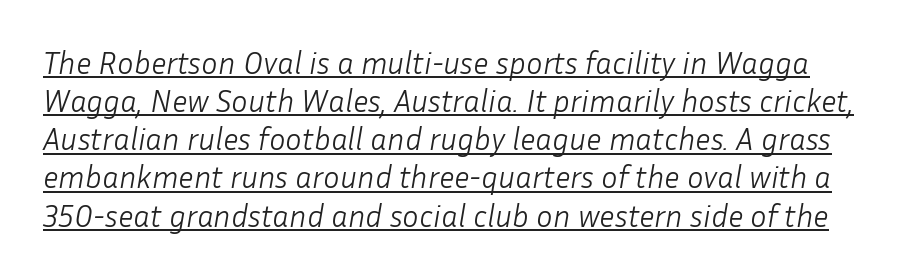
Q: Is the text bold? A: No.
Q: Is the text italic (slanted)? A: Yes, it leans right by about 10 degrees.
Q: Is the text underlined? A: Yes.
Q: Is the spacing between letters normal or unusually wide? A: Normal.
Q: Width (condensed, normal, or wide)? A: Normal.
Q: Stroke contrast? A: Low.
Q: x-height? A: Medium.
Q: Monospaced? A: No.
